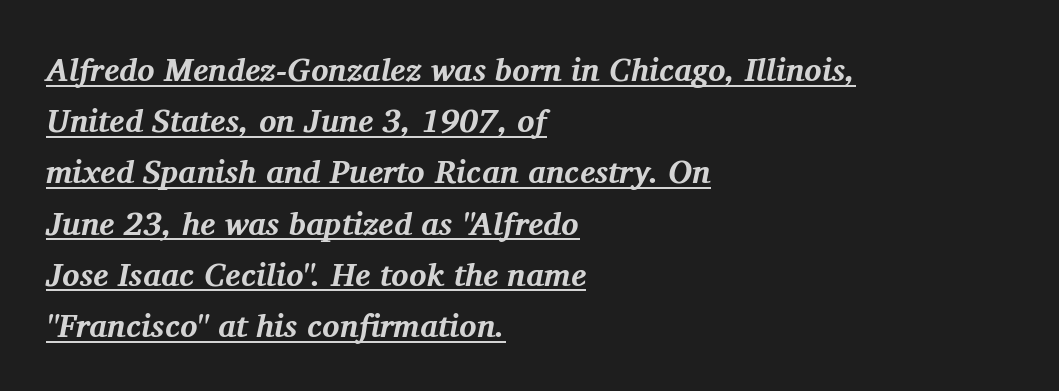
{"serif": "yes", "italic": "yes", "lean": "right", "slant_degrees": 11, "bold": "yes", "weight": "bold", "width": "normal", "stroke_contrast": "medium", "x_height": "medium", "monospaced": "no", "underline": "yes", "align": "left", "line_spacing": "normal", "line_spacing_ratio": 1.6, "letter_spacing": "normal", "letter_spacing_em": 0.0, "glyph_px": 32}
